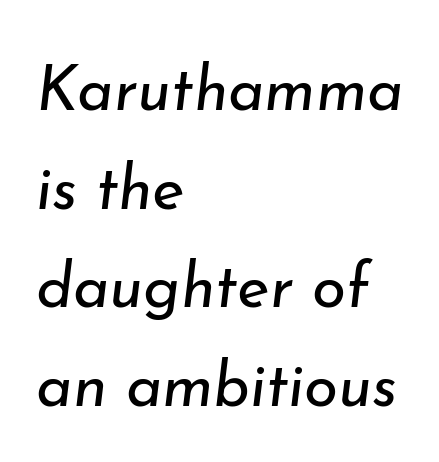
Q: Is the text bold? A: No.
Q: Is the text italic (slanted)? A: Yes, it leans right by about 7 degrees.
Q: Is the text underlined? A: No.
Q: How is the paragraph aligned? A: Left-aligned.
Q: Is the spacing between letters normal or unusually wide? A: Normal.
Q: Is the spacing between lines tight, normal or loose? A: Normal.
Q: Width (condensed, normal, or wide)? A: Normal.
Q: Stroke contrast? A: Low.
Q: x-height? A: Small.
Q: Monospaced? A: No.
